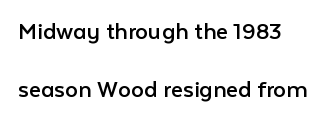
Nobody touched the tracking dial on this one. Weight: not bold — regular or lighter. The lines are quadded left. Vertically, the passage feels expansive, rows floating well apart. Ascenders rise straight up at ninety degrees.
